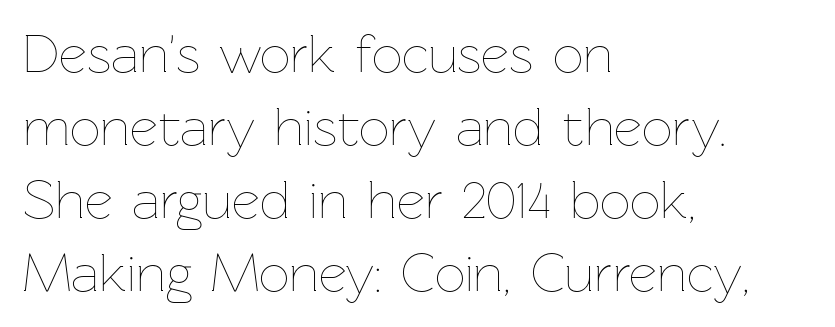
In CSS terms this would be text-align: left. This is the regular roman posture of the typeface. No extra tracking has been applied to these lines. Weight: in the light-to-regular range. Bare-footed words on every line.
